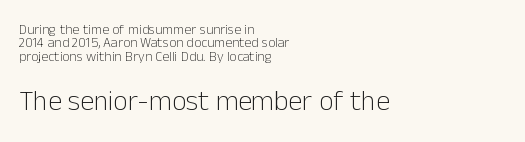
Q: Is the text bold? A: No.
Q: Is the text italic (slanted)? A: No, it is upright.
Q: Is the typeface a serif or a sans-serif typeface? A: Sans-serif.
Q: Is the text underlined? A: No.
Q: How is the paragraph aligned? A: Left-aligned.
Q: Is the spacing between letters normal or unusually wide? A: Normal.
Q: Is the spacing between lines tight, normal or loose? A: Tight.
Q: Which block of text is set in a larger size, the first (top) or the second (bottom)? A: The second (bottom) one.
Q: Width (condensed, normal, or wide)? A: Normal.
Q: Stroke contrast? A: Low.
Q: x-height? A: Medium.
Q: Monospaced? A: No.
